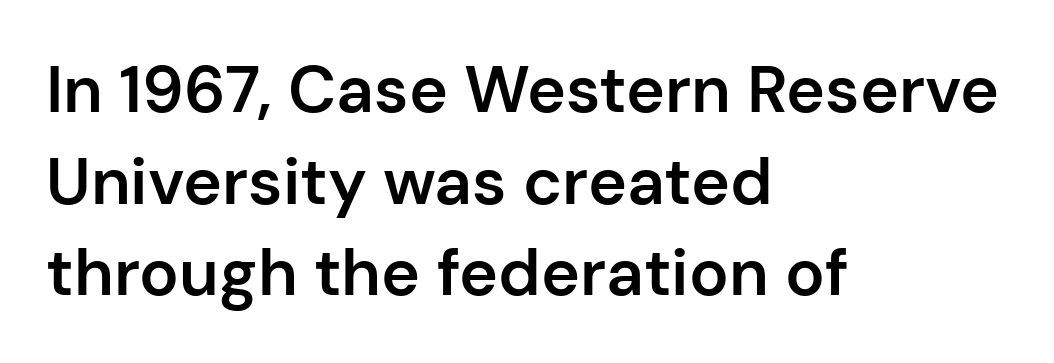
Stroke terminals: plain, sans-serif. Vertical strokes here are truly vertical. This sample uses plain, unmodified letter spacing. Each line starts at the same left margin while the right side varies.
